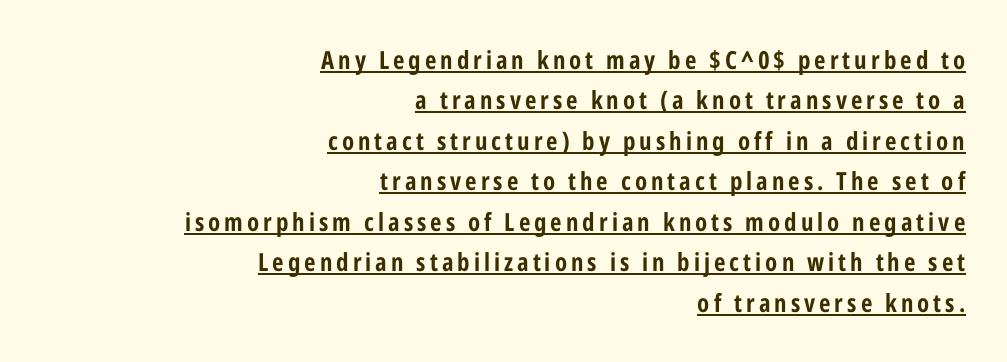
In terms of leading, this rendering sits right in the middle. The specimen includes a rule beneath the text block's lines. Upright lettering throughout. Where is the straight margin? On the right. Does the weight exceed regular? Yes, all the way to bold.
